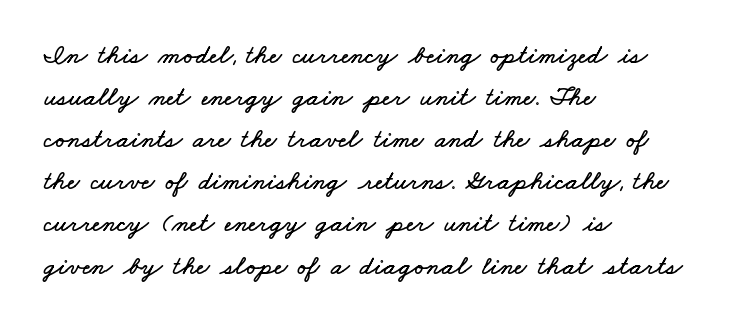
Words float on clear page, feet unadorned. The block of text has a typical density, with ordinary space between rows. You could call the tracking neutral — neither tight nor loose. Teacher's note: observe the even left margin — that is flush-left alignment.
